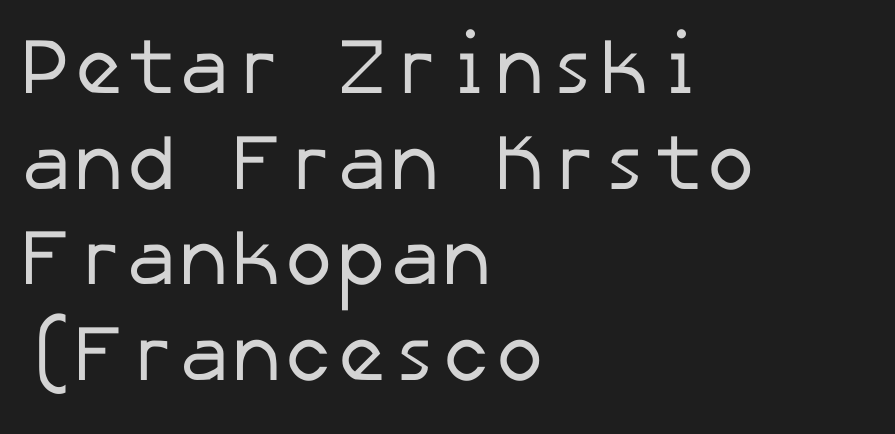
{"serif": "no", "bold": "no", "weight": "regular", "width": "normal", "stroke_contrast": "low", "x_height": "medium", "underline": "no", "align": "left", "line_spacing_ratio": 1.21, "letter_spacing": "normal", "letter_spacing_em": 0.0, "glyph_px": 79}
